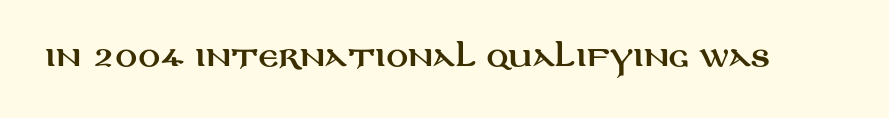
This rendering leaves character spacing at its baseline value. Has an underline been added? It has not. No italicization has been applied; the sample stays upright.
